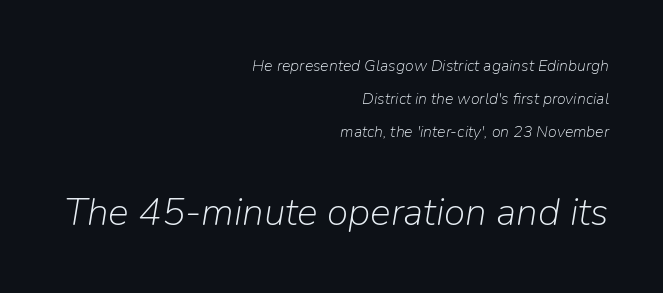
Layout note: lines flush right. You could not count columns in this text — the font is proportionally spaced. The following chunk of copy outweighs the initial chunk in type size. In terms of posture, this sample is oblique. Each row of text sits above clean, open space.
